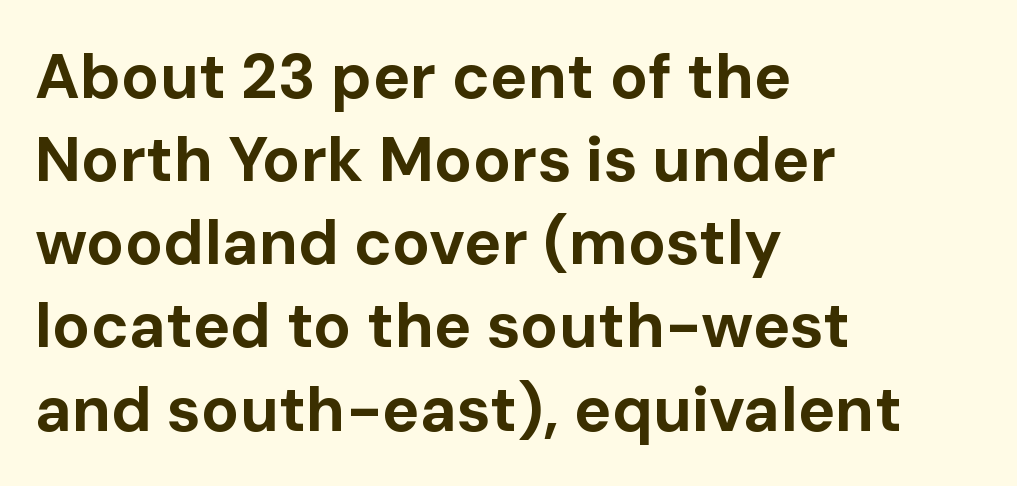
The image shows 63 px bold sans-serif type, upright; set left-aligned, normal line spacing (1.32x), normal letter spacing, not underlined; low stroke contrast and a medium x-height.
